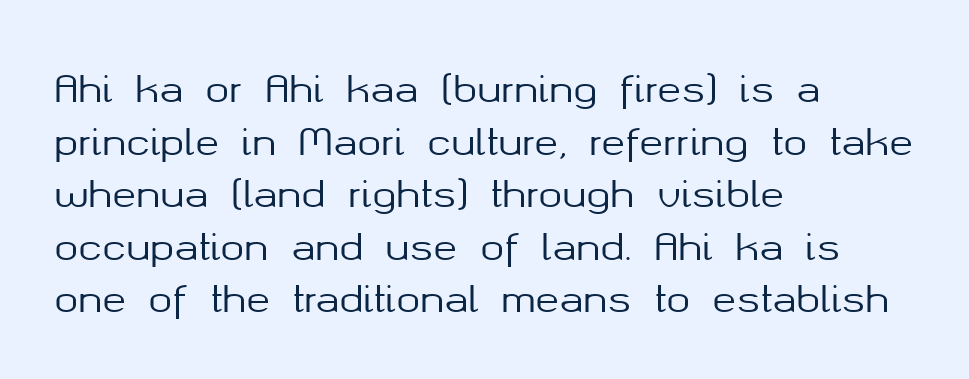
Glance below the letters and you will spot only blank space. Does extra space separate the letters? No, they use regular spacing. This sample uses a sans-serif face. These lines stack with their left ends in a neat column. Nope, not italic — everything's standing straight.
